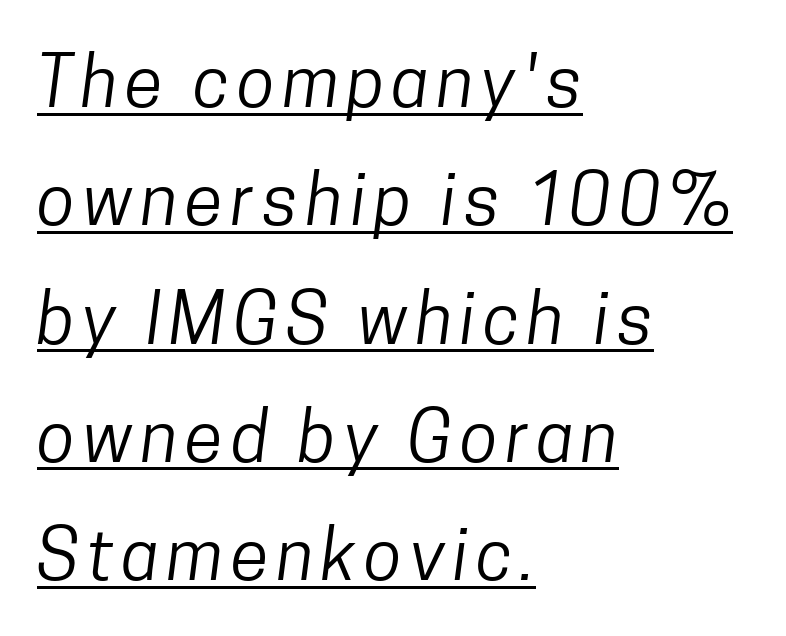
Q: Is the text bold? A: No.
Q: Is the typeface a serif or a sans-serif typeface? A: Sans-serif.
Q: Is the text underlined? A: Yes.
Q: How is the paragraph aligned? A: Left-aligned.
Q: Is the spacing between lines tight, normal or loose? A: Normal.
Q: Width (condensed, normal, or wide)? A: Condensed.
Q: Stroke contrast? A: Low.
Q: x-height? A: Medium.
Q: Monospaced? A: No.
